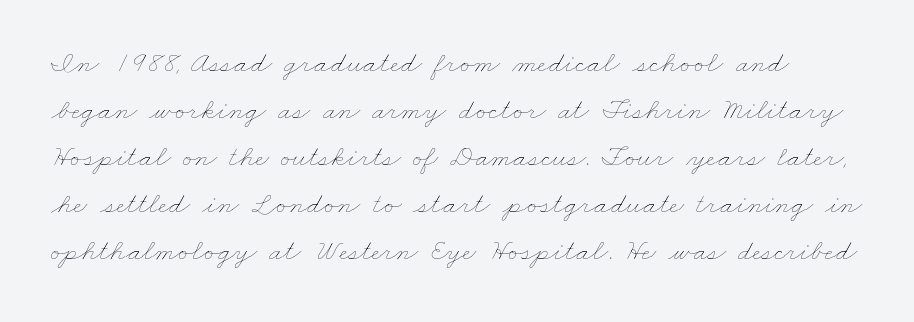
The image shows 30 px thin, wide type; set normal line spacing (1.57x), normal letter spacing, not underlined; low stroke contrast and a small x-height.
